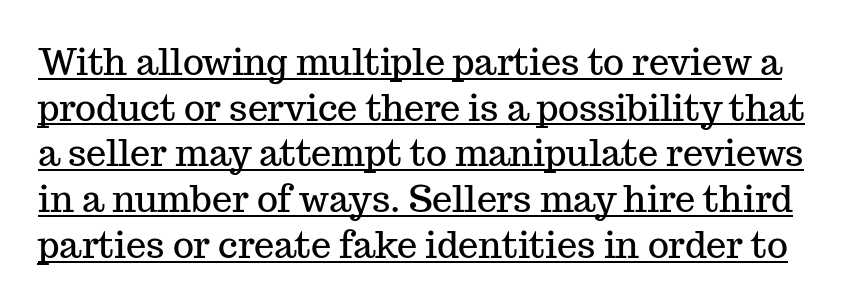
The image shows 36 px serif type, upright; set normal line spacing (1.27x), normal letter spacing, underlined; medium stroke contrast and a medium x-height.
